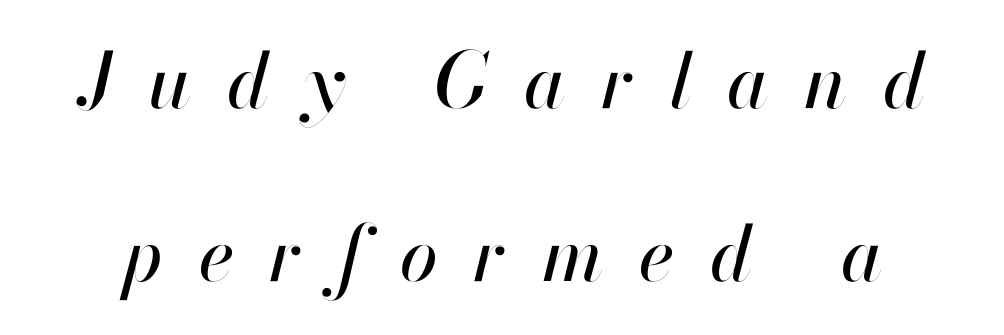
{"italic": "yes", "lean": "right", "slant_degrees": 13, "width": "normal", "stroke_contrast": "high", "x_height": "small", "monospaced": "no", "underline": "no", "line_spacing": "loose", "line_spacing_ratio": 2.28, "letter_spacing": "wide", "letter_spacing_em": 0.46, "glyph_px": 76}
